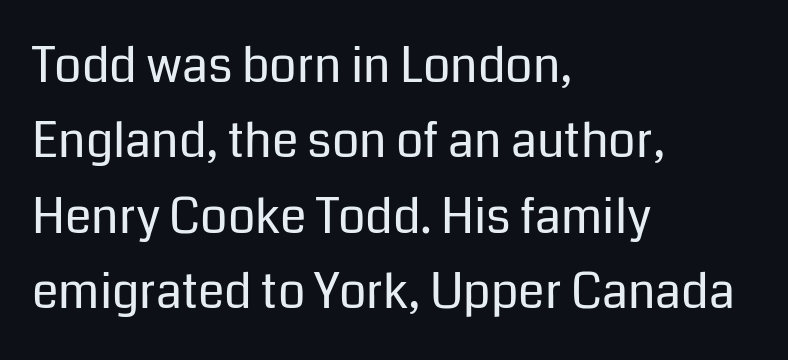
Q: Is the text bold? A: No.
Q: Is the text italic (slanted)? A: No, it is upright.
Q: Is the typeface a serif or a sans-serif typeface? A: Sans-serif.
Q: Is the text underlined? A: No.
Q: How is the paragraph aligned? A: Left-aligned.
Q: Is the spacing between letters normal or unusually wide? A: Normal.
Q: Is the spacing between lines tight, normal or loose? A: Normal.
Q: Width (condensed, normal, or wide)? A: Normal.
Q: Stroke contrast? A: Low.
Q: x-height? A: Medium.
Q: Monospaced? A: No.
